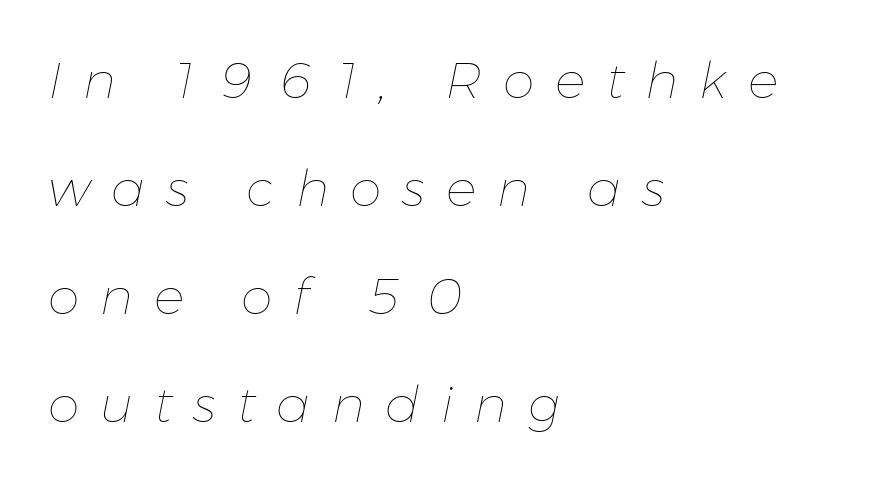
The image shows 51 px thin type, italic (leaning right); set left-aligned, loose line spacing (2.12x), unusually wide letter spacing (+0.41 em), not underlined; low stroke contrast and a medium x-height.
